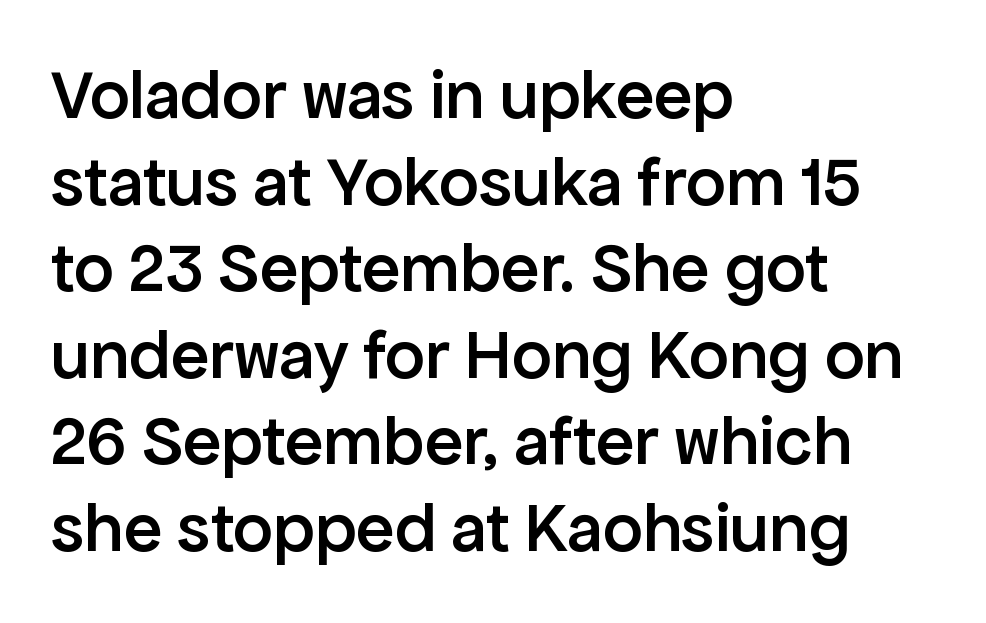
Heft: intermediate — a semibold. The face used here is proportionally spaced, like ordinary book or web type. Standard letterfit; no display-style spreading of the glyphs. Check where the strokes stop: nothing finishes them off — pure sans. Casual observation: everything's shoved over to the left. Just letters on the line, the space beneath them empty.
